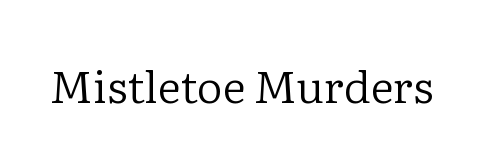
Q: Is the text bold? A: No.
Q: Is the text italic (slanted)? A: No, it is upright.
Q: Is the typeface a serif or a sans-serif typeface? A: Serif.
Q: Is the text underlined? A: No.
Q: Is the spacing between letters normal or unusually wide? A: Normal.
Q: Width (condensed, normal, or wide)? A: Normal.
Q: Stroke contrast? A: Low.
Q: x-height? A: Medium.
Q: Monospaced? A: No.
